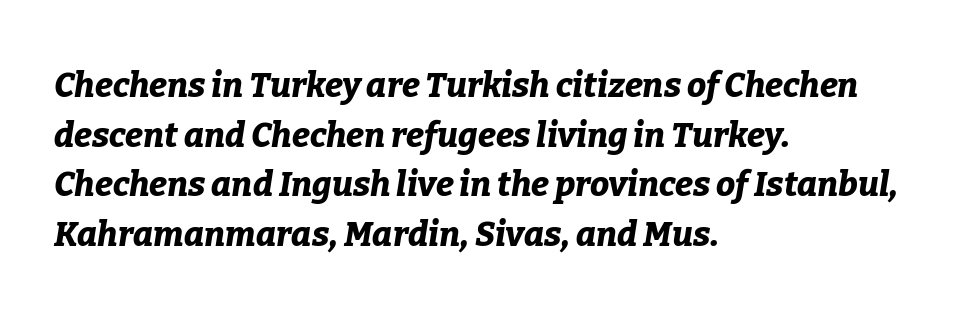
All the whitespace from short lines collects on the right. The letterforms sit shoulder to shoulder at normal distance. Descenders are the only things crossing below the line. Think of a printed novel: that variable character pitch is what you see here. Successive baselines arrive at the customary interval. The whole block is typeset with a tilt.
